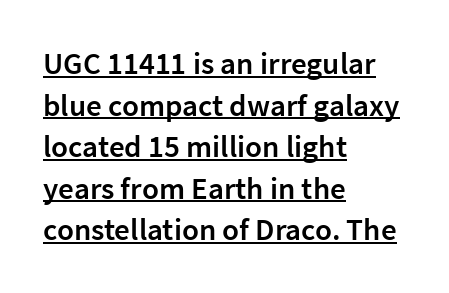
{"serif": "no", "italic": "no", "bold": "semi", "weight": "semibold", "width": "normal", "stroke_contrast": "low", "x_height": "medium", "monospaced": "no", "underline": "yes", "align": "left", "line_spacing": "normal", "line_spacing_ratio": 1.34, "letter_spacing": "normal", "letter_spacing_em": 0.0, "glyph_px": 31}
